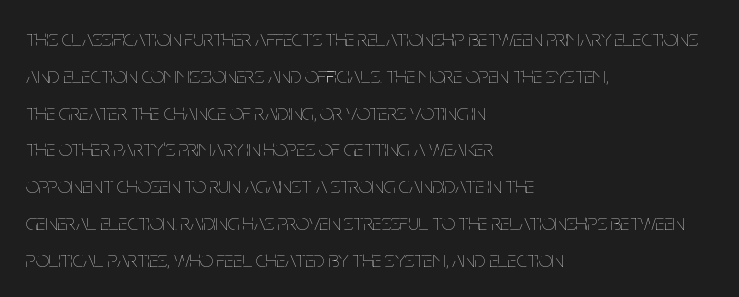
The image shows 23 px text type, upright; set left-aligned, normal line spacing (1.6x), normal letter spacing, not underlined.
